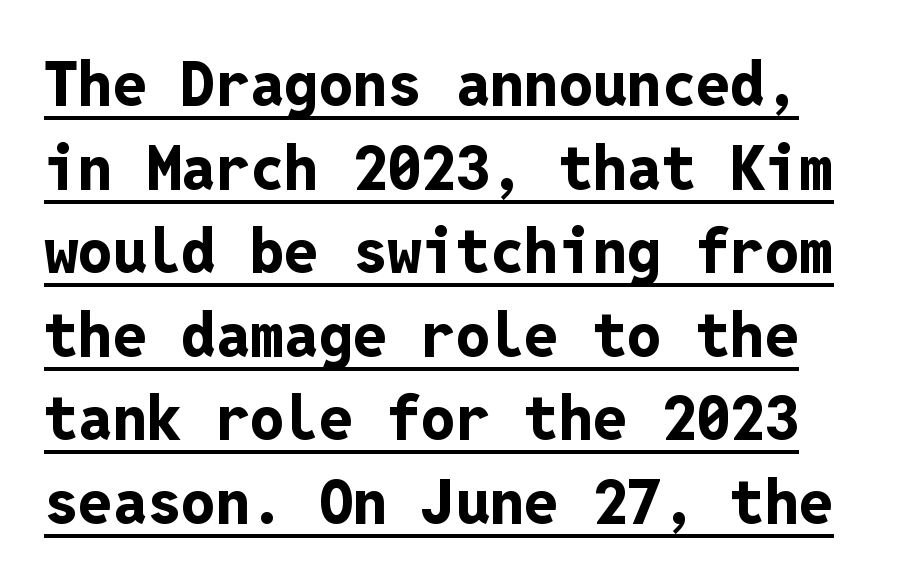
The font is running at its bold setting. Nope, not italic — everything's standing straight. The letters march in equal steps, a hallmark of fixed-pitch type. In terms of letterspacing, this is plain default setting.
